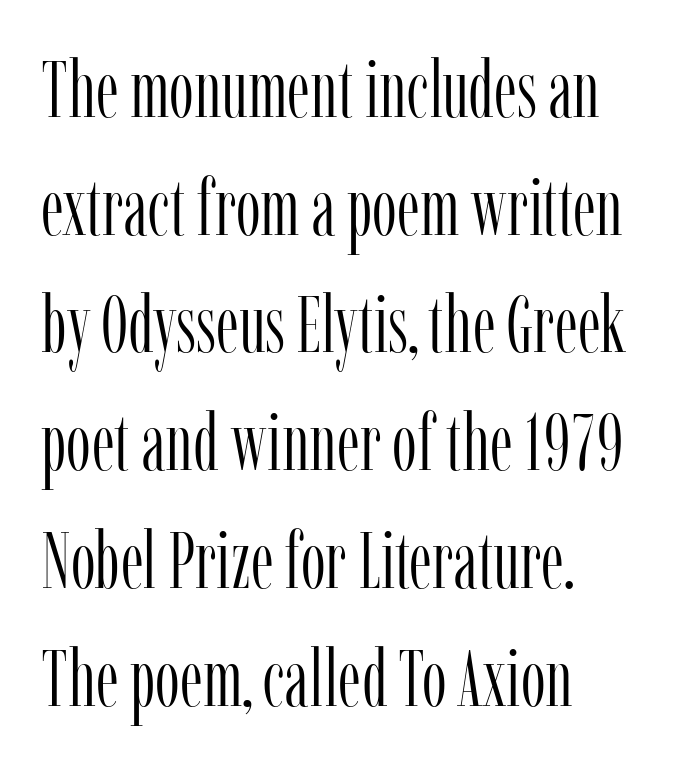
Varying glyph widths throughout — classic text-font behaviour. Rendered with straight, roman letterforms. No letter is thick-stroked: the sample isn't bold. Clear beneath every line of the passage.
